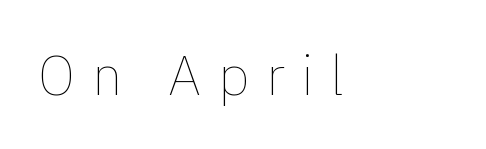
{"italic": "no", "bold": "no", "weight": "thin", "width": "normal", "x_height": "medium", "monospaced": "no", "underline": "no", "align": "left", "letter_spacing": "wide", "letter_spacing_em": 0.3, "glyph_px": 55}
